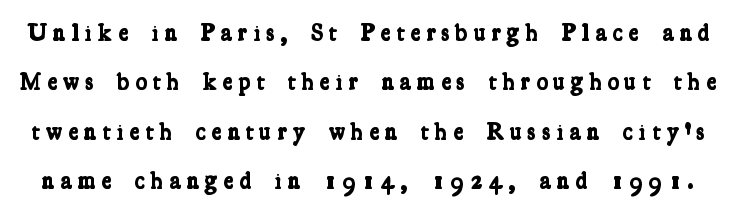
{"bold": "yes", "underline": "no", "line_spacing": "loose", "line_spacing_ratio": 2.06, "letter_spacing": "wide", "letter_spacing_em": 0.24, "glyph_px": 24}
